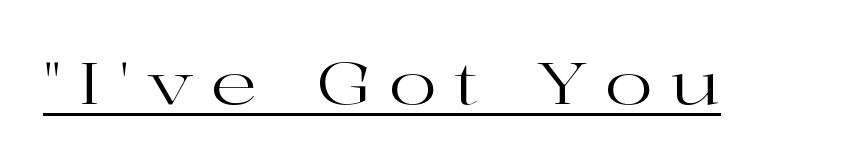
A typesetter would call this proportional, since set widths differ per character. Tall strokes in this sample are plumb rather than angled. Between one letter and the next there's a generous, obvious gap. No extra ink here — the face is not bold. A rule runs beneath these lines of type.
